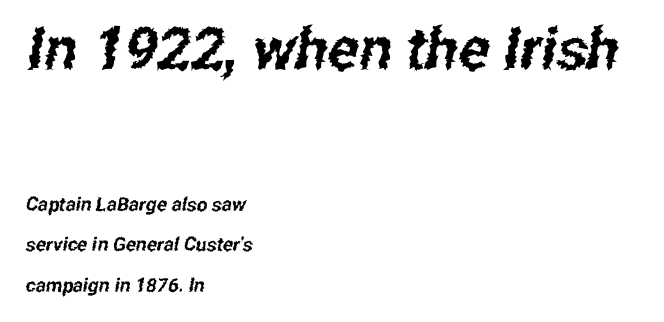
Font category for this specimen: sans-serif. A typesetter would call this zero additional tracking. Which chunk is bigger? The first one — the top block dwarfs the bottom. Any mark beneath the type? The region is blank. Note the varied advance widths — an 'i' is clearly narrower than an 'm'. Rows of type keep a wide berth in the vertical direction.
